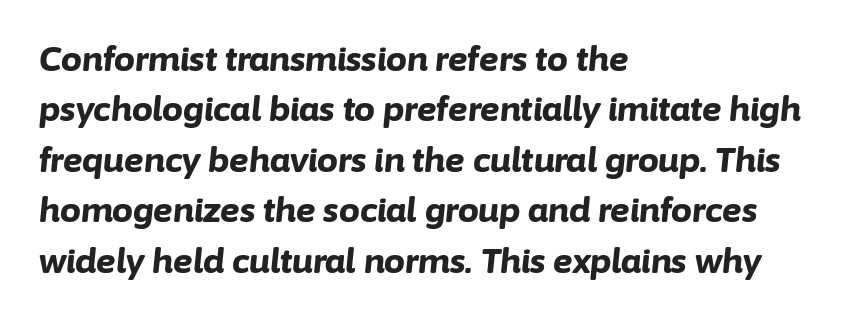
A student would call this left alignment; a typographer would say flush left, rag right. Note the varied advance widths — an 'i' is clearly narrower than an 'm'. Characters follow at the spacing the type designer built in. The line-height multiplier appears to be the usual default. The typesetting leans heavy: a genuine bold. Quick note: underline off.
